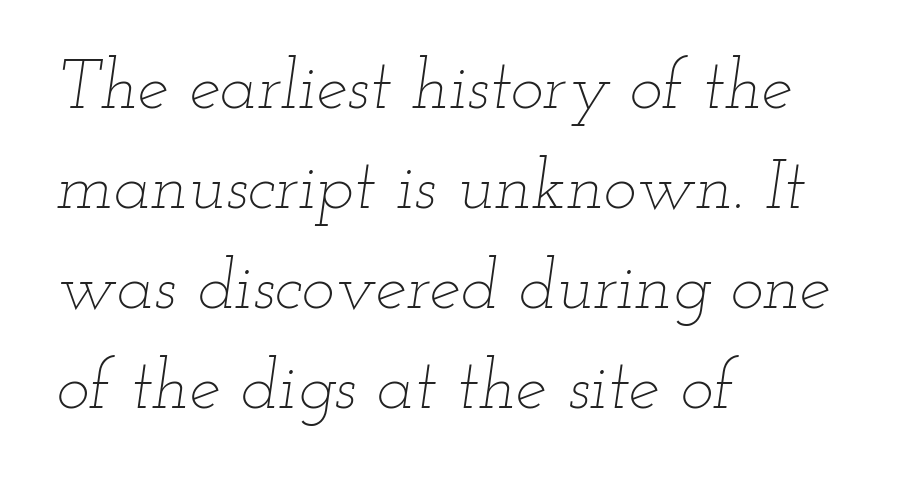
{"italic": "yes", "lean": "right", "slant_degrees": 12, "bold": "no", "weight": "thin", "width": "wide", "stroke_contrast": "low", "x_height": "small", "monospaced": "no", "underline": "no", "align": "left", "line_spacing": "normal", "line_spacing_ratio": 1.43, "letter_spacing": "normal", "letter_spacing_em": 0.0, "glyph_px": 70}
